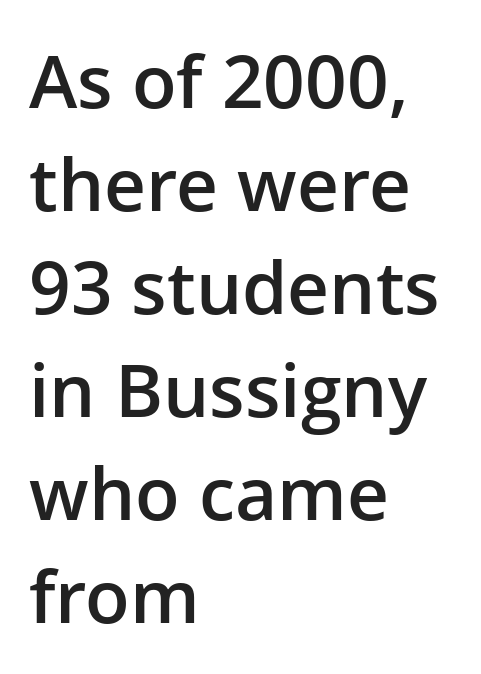
Character widths vary here, with narrow letters taking less room than wide ones. The rendering uses a moderate line-height, typical for paragraphs. The area under the type is left untouched. The type sits square on the baseline with zero lean. Note: no serifs on the glyphs. Firm but not heavy-handed strokes: this text is semibold.
